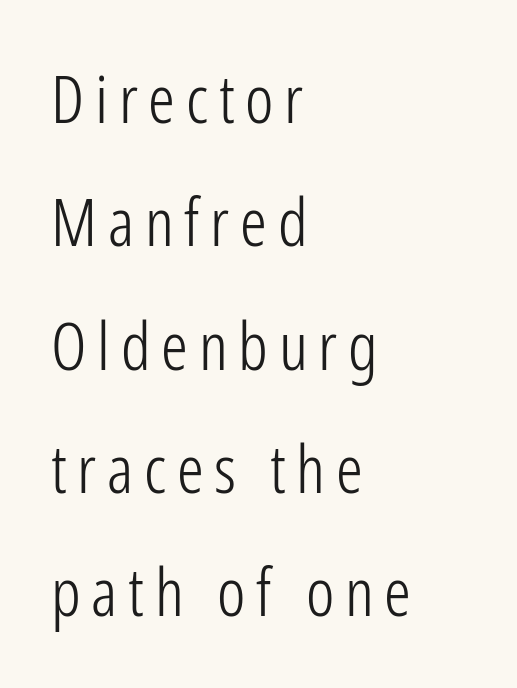
Q: Is the text bold? A: No.
Q: Is the text italic (slanted)? A: No, it is upright.
Q: Is the typeface a serif or a sans-serif typeface? A: Sans-serif.
Q: Is the text underlined? A: No.
Q: How is the paragraph aligned? A: Left-aligned.
Q: Width (condensed, normal, or wide)? A: Condensed.
Q: Stroke contrast? A: Low.
Q: x-height? A: Medium.
Q: Monospaced? A: No.
